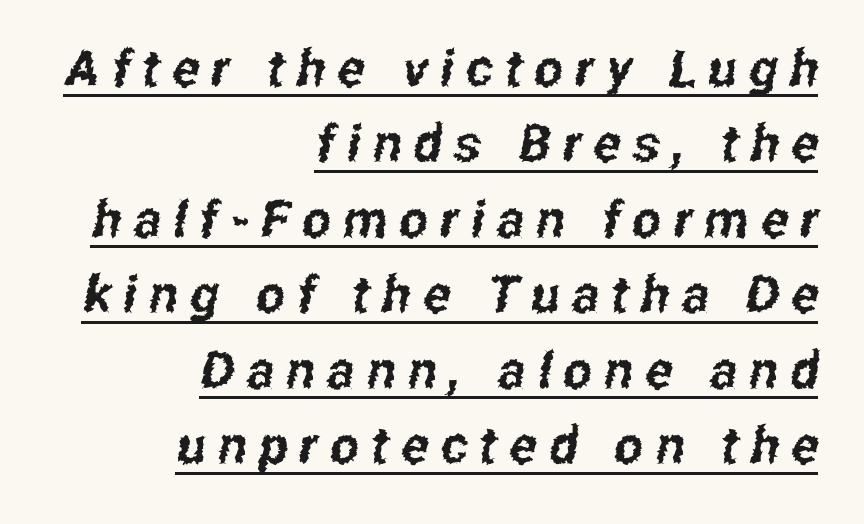
{"serif": "no", "width": "condensed", "stroke_contrast": "low", "x_height": "medium", "monospaced": "no", "underline": "yes", "align": "right", "line_spacing": "normal", "line_spacing_ratio": 1.48, "letter_spacing": "wide", "letter_spacing_em": 0.24, "glyph_px": 51}
